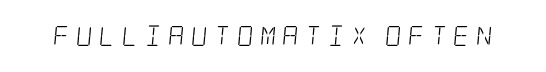
The image shows 20 px text type; set unusually wide letter spacing (+0.33 em), not underlined.
